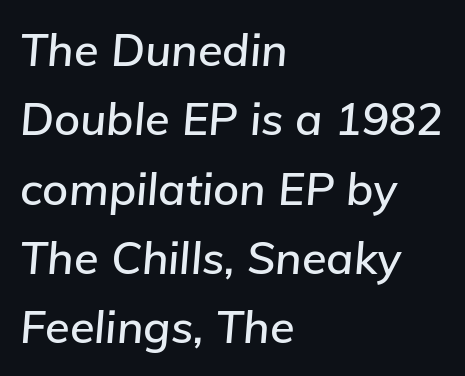
{"italic": "yes", "lean": "right", "slant_degrees": 5, "width": "normal", "stroke_contrast": "low", "x_height": "medium", "monospaced": "no", "underline": "no", "align": "left", "line_spacing": "normal", "line_spacing_ratio": 1.54, "letter_spacing": "normal", "letter_spacing_em": 0.0, "glyph_px": 45}
